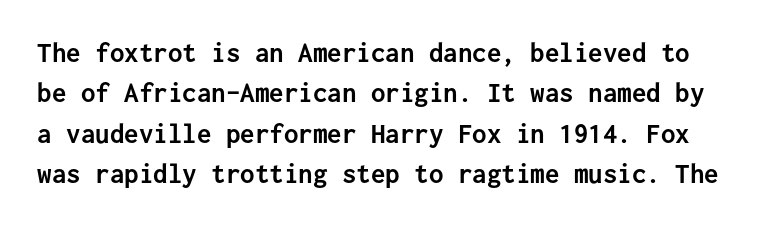
{"serif": "no", "italic": "no", "bold": "yes", "weight": "semibold", "width": "normal", "stroke_contrast": "low", "x_height": "medium", "monospaced": "yes", "underline": "no", "line_spacing": "normal", "line_spacing_ratio": 1.39, "letter_spacing": "normal", "letter_spacing_em": 0.0, "glyph_px": 29}
